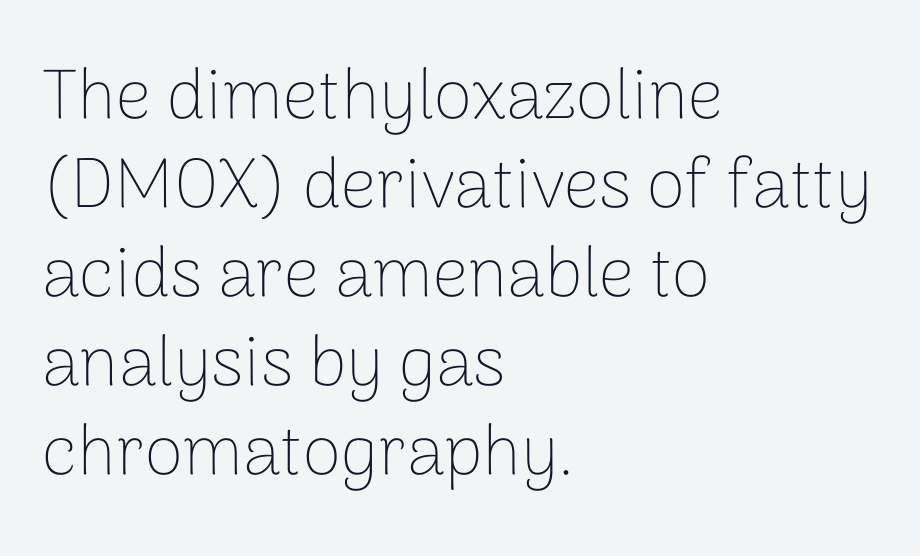
The image shows 70 px thin sans-serif type, upright; set left-aligned, normal line spacing (1.27x), normal letter spacing, not underlined; low stroke contrast and a medium x-height.
